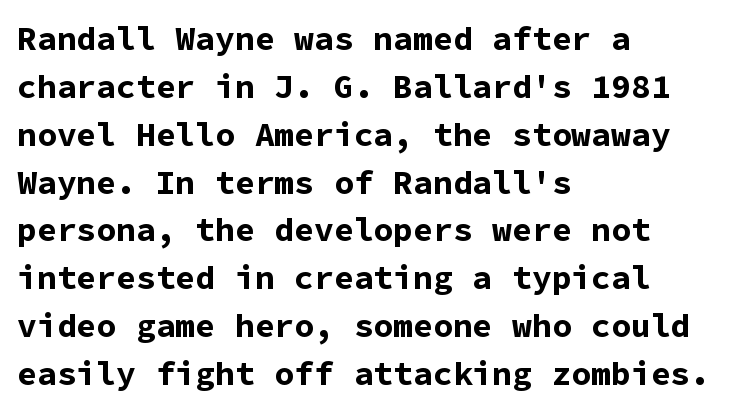
Q: Is the text bold? A: Yes.
Q: Is the text italic (slanted)? A: No, it is upright.
Q: Is the typeface a serif or a sans-serif typeface? A: Sans-serif.
Q: Is the text underlined? A: No.
Q: How is the paragraph aligned? A: Left-aligned.
Q: Is the spacing between letters normal or unusually wide? A: Normal.
Q: Is the spacing between lines tight, normal or loose? A: Normal.
Q: Width (condensed, normal, or wide)? A: Normal.
Q: Stroke contrast? A: Low.
Q: x-height? A: Medium.
Q: Monospaced? A: Yes.
